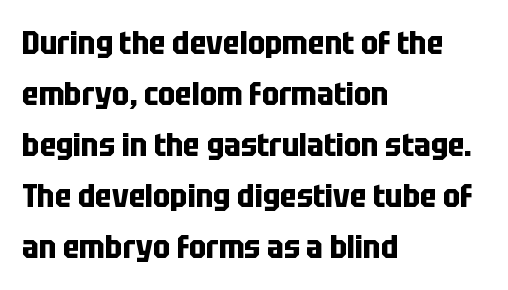
{"serif": "no", "italic": "no", "bold": "yes", "weight": "bold", "width": "condensed", "stroke_contrast": "low", "x_height": "large", "monospaced": "no", "underline": "no", "align": "left", "line_spacing": "normal", "line_spacing_ratio": 1.59, "letter_spacing": "normal", "letter_spacing_em": 0.0, "glyph_px": 32}
